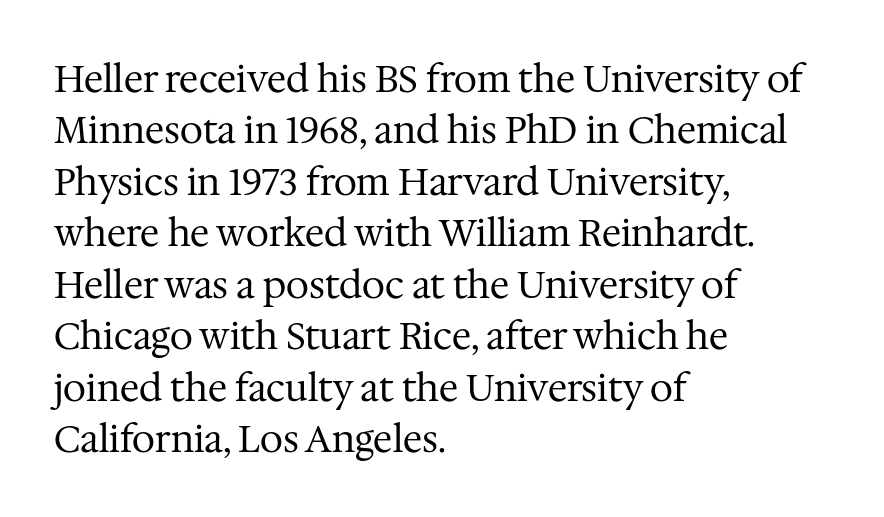
{"serif": "yes", "italic": "no", "bold": "no", "weight": "regular", "width": "normal", "stroke_contrast": "medium", "x_height": "medium", "monospaced": "no", "underline": "no", "align": "left", "line_spacing": "normal", "line_spacing_ratio": 1.39, "letter_spacing": "normal", "letter_spacing_em": 0.0, "glyph_px": 37}
